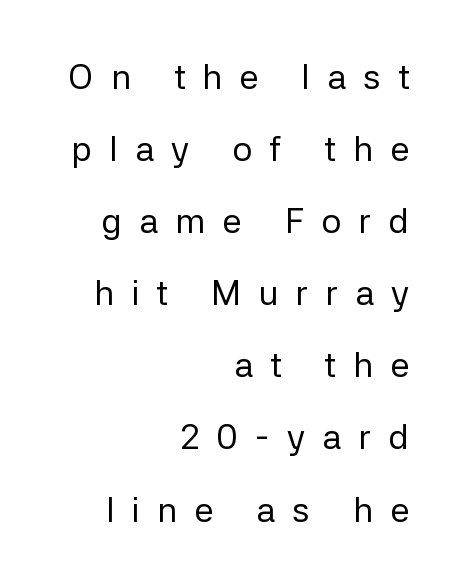
Q: Is the text bold? A: No.
Q: Is the text italic (slanted)? A: No, it is upright.
Q: Is the typeface a serif or a sans-serif typeface? A: Sans-serif.
Q: Is the text underlined? A: No.
Q: How is the paragraph aligned? A: Right-aligned.
Q: Is the spacing between letters normal or unusually wide? A: Unusually wide.
Q: Is the spacing between lines tight, normal or loose? A: Loose.
Q: Width (condensed, normal, or wide)? A: Normal.
Q: Stroke contrast? A: Low.
Q: x-height? A: Medium.
Q: Monospaced? A: No.
